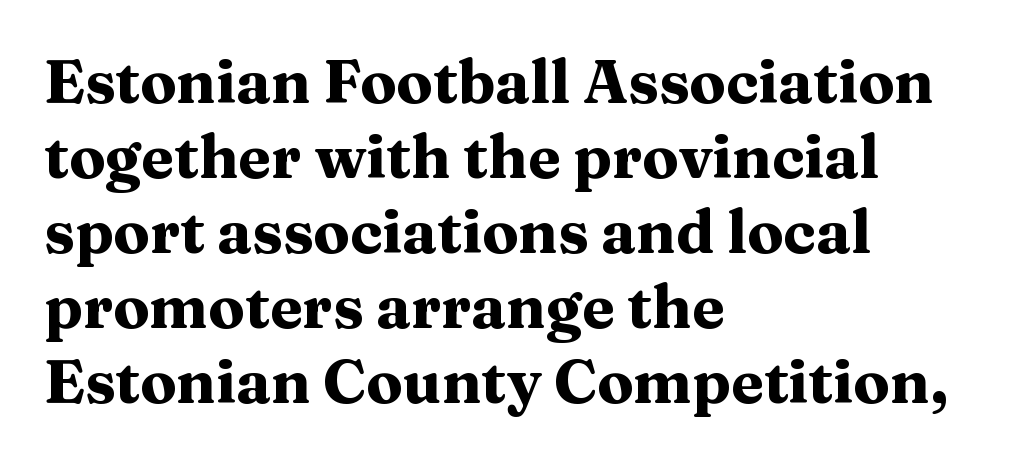
The image shows 60 px heavy, wide serif type, upright; set left-aligned, normal line spacing (1.25x), normal letter spacing, not underlined; medium stroke contrast and a medium x-height.
